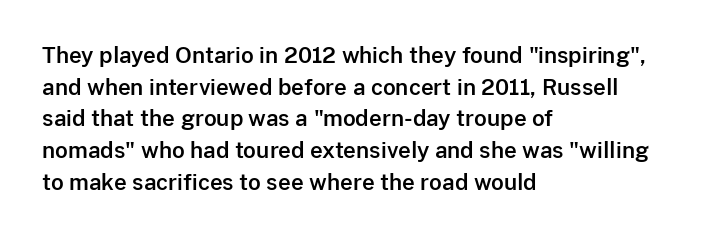
The image shows 22 px text type, upright; set left-aligned, normal line spacing (1.44x), normal letter spacing, not underlined.
